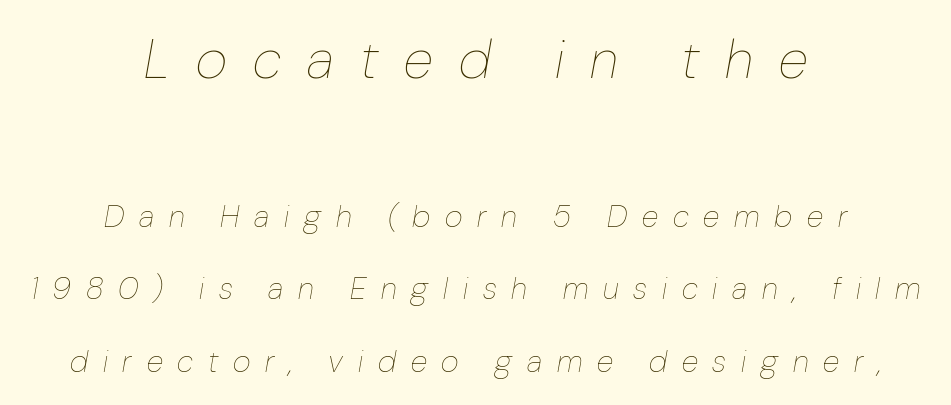
Q: Is the text bold? A: No.
Q: Is the text italic (slanted)? A: Yes, it leans right by about 10 degrees.
Q: Is the text underlined? A: No.
Q: How is the paragraph aligned? A: Centered.
Q: Is the spacing between letters normal or unusually wide? A: Unusually wide.
Q: Is the spacing between lines tight, normal or loose? A: Loose.
Q: Which block of text is set in a larger size, the first (top) or the second (bottom)? A: The first (top) one.
Q: Width (condensed, normal, or wide)? A: Condensed.
Q: Stroke contrast? A: Low.
Q: x-height? A: Medium.
Q: Monospaced? A: No.
